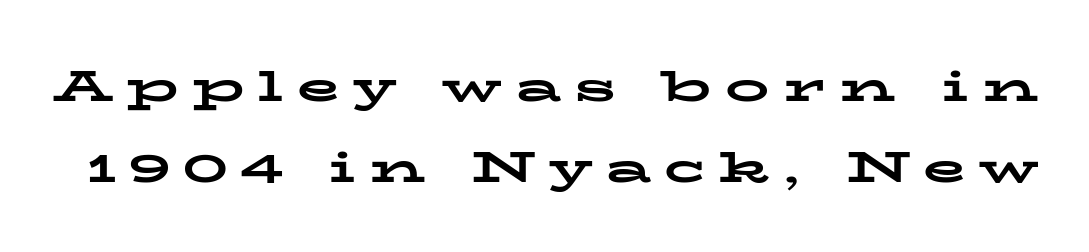
{"serif": "yes", "italic": "no", "bold": "yes", "weight": "bold", "width": "wide", "stroke_contrast": "low", "x_height": "medium", "monospaced": "no", "underline": "no", "line_spacing_ratio": 1.84, "letter_spacing": "wide", "letter_spacing_em": 0.3, "glyph_px": 44}
